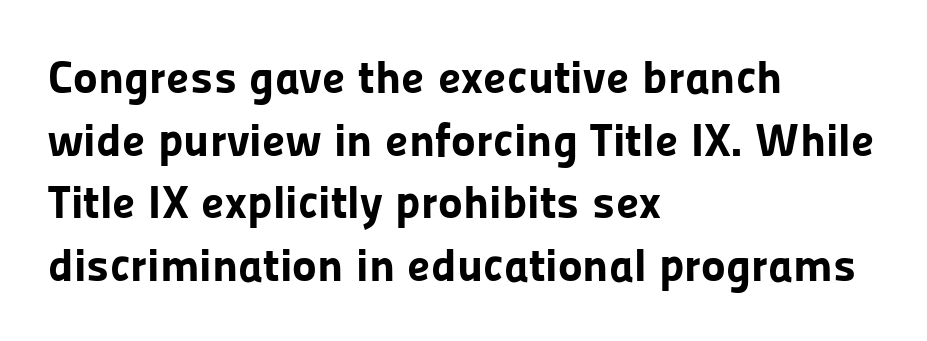
Looks like regular typesetting: each glyph gets only the width it needs. Do the letters lean? They stand straight. The type is set solid horizontally, with unmodified tracking. Chunky letters — that's bold for sure.
